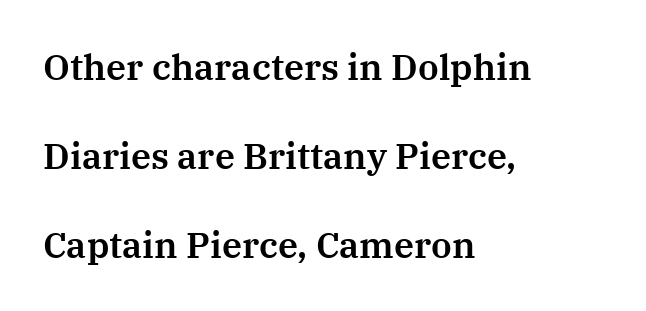
The image shows 36 px serif type, upright; set left-aligned, loose line spacing (2.47x), normal letter spacing, not underlined; medium stroke contrast and a medium x-height.
